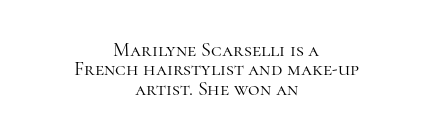
{"italic": "no", "bold": "no", "underline": "no", "align": "center", "line_spacing": "tight", "line_spacing_ratio": 0.97, "letter_spacing": "normal", "letter_spacing_em": 0.0, "glyph_px": 20}
